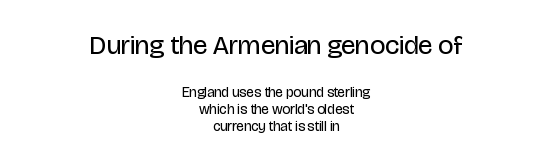
The paragraph shown floats in the horizontal middle. The passage shown is not bold in any degree. The glyphs are unaccompanied by any horizontal stroke below them. Characters follow at the spacing the type designer built in. Note: larger setting up top, smaller setting below.
